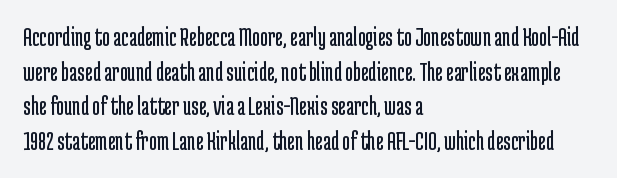
The block of text has a typical density, with ordinary space between rows. Which margin do the lines hug? The left one — the right edge is uneven. The space directly below the letters is spotless. This is the regular roman posture of the typeface. Does extra space separate the letters? No, they use regular spacing.
